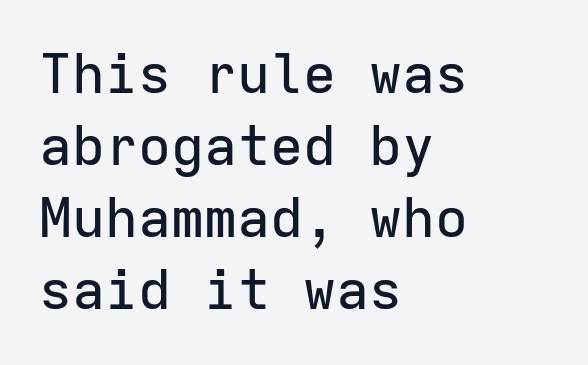
The image shows 55 px sans-serif type, upright, monospaced; set left-aligned, normal line spacing (1.31x), normal letter spacing, not underlined; low stroke contrast and a medium x-height.
